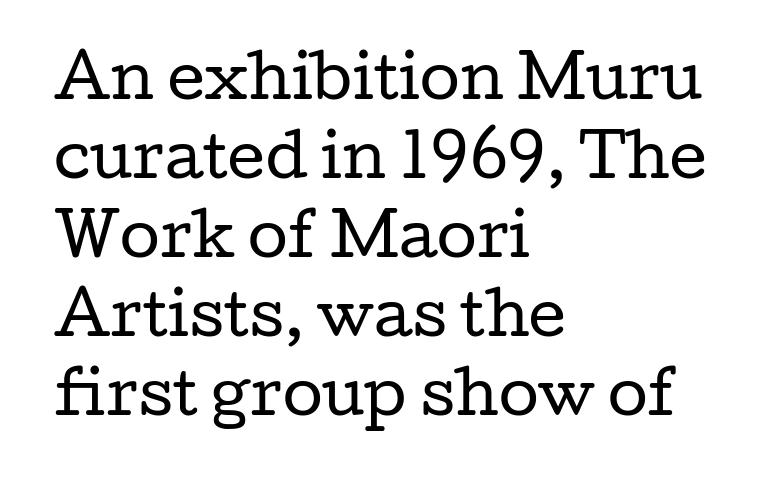
The image shows 58 px regular-weight, wide serif type, upright; set left-aligned, normal line spacing (1.36x), normal letter spacing, not underlined; low stroke contrast and a medium x-height.
